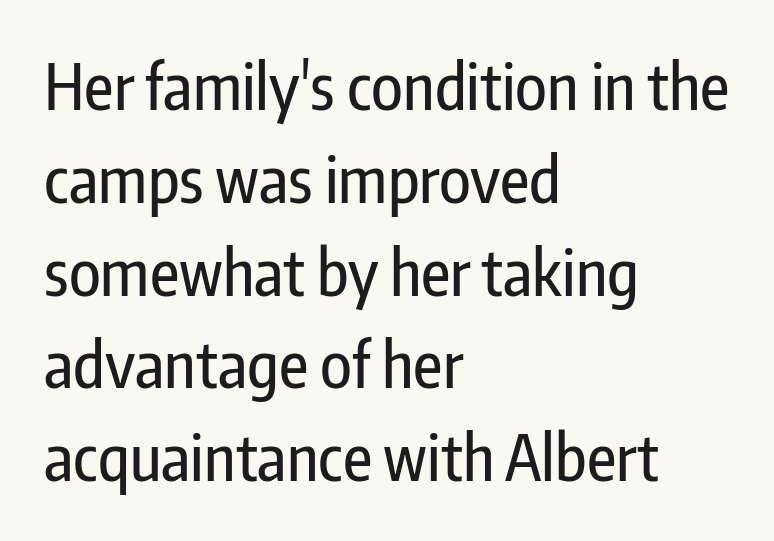
The image shows 64 px condensed sans-serif type, upright; set left-aligned, normal line spacing (1.45x), normal letter spacing, not underlined; low stroke contrast and a medium x-height.
